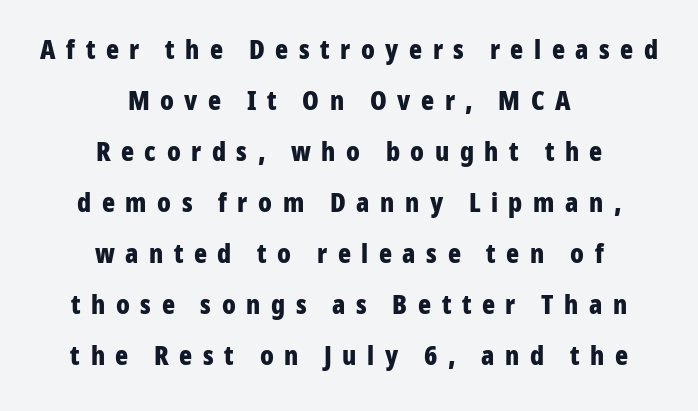
The compositor balanced each line on the midline. A clean baseline with only descenders dipping below it. Italic: no, the glyphs are upright roman. Letter spacing: wide. These lines carry a lot of weight — the face is fully bold.
